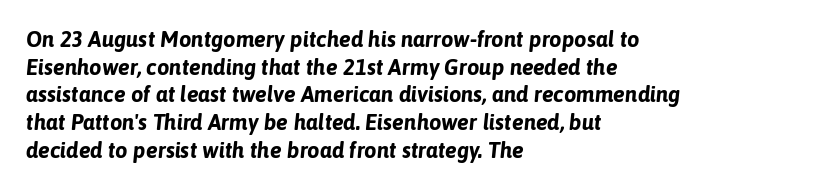
Glance below the letters and you will spot only blank space. The lines sit at an ordinary, default distance from one another. Which margin do the lines hug? The left one — the right edge is uneven. These lines were composed using italics.
